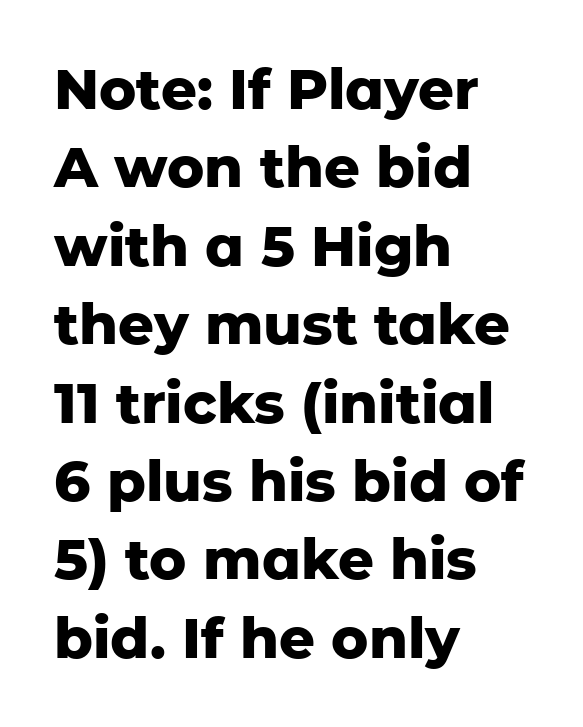
Q: Is the text bold? A: Yes.
Q: Is the text italic (slanted)? A: No, it is upright.
Q: Is the typeface a serif or a sans-serif typeface? A: Sans-serif.
Q: Is the text underlined? A: No.
Q: How is the paragraph aligned? A: Left-aligned.
Q: Is the spacing between letters normal or unusually wide? A: Normal.
Q: Is the spacing between lines tight, normal or loose? A: Normal.
Q: Width (condensed, normal, or wide)? A: Normal.
Q: Stroke contrast? A: Low.
Q: x-height? A: Medium.
Q: Monospaced? A: No.
